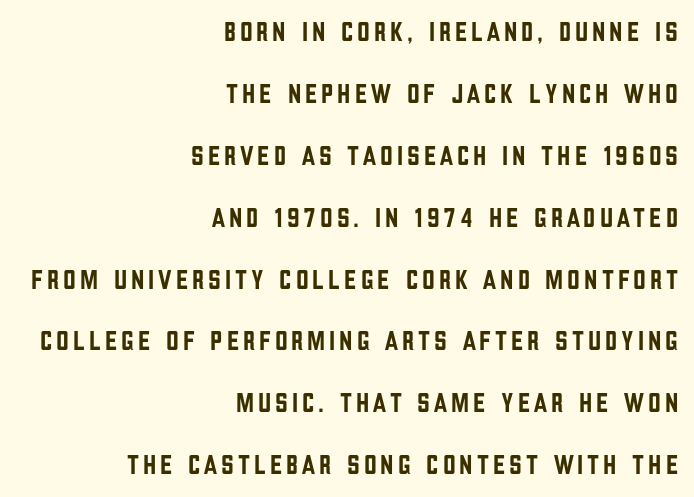
This sample is right-justified, so line beginnings fall wherever the words allow. Anything drawn beneath the words? Only blank space. The type sits square on the baseline with zero lean. Summary of vertical rhythm: relaxed, with wide interline spacing. Unlike a traditional serif, this face leaves its strokes unadorned.
